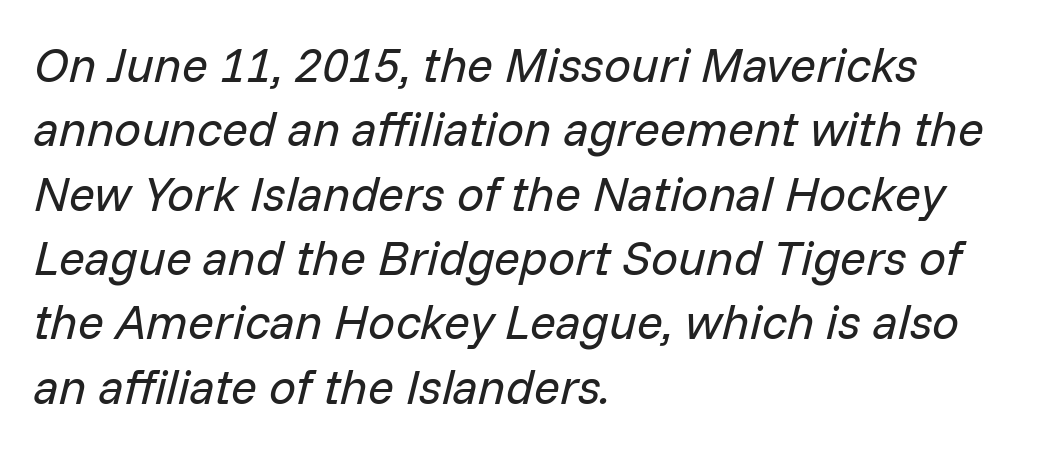
The image shows 48 px regular-weight type, italic (leaning right); set left-aligned, normal line spacing (1.34x), normal letter spacing, not underlined; low stroke contrast and a medium x-height.
